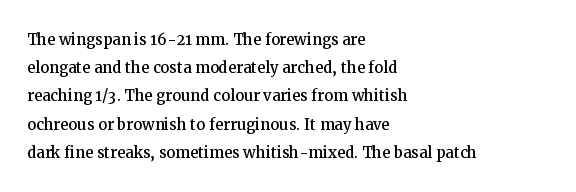
{"italic": "no", "underline": "no", "align": "left", "line_spacing": "normal", "line_spacing_ratio": 1.41, "letter_spacing": "normal", "letter_spacing_em": 0.0, "glyph_px": 20}
